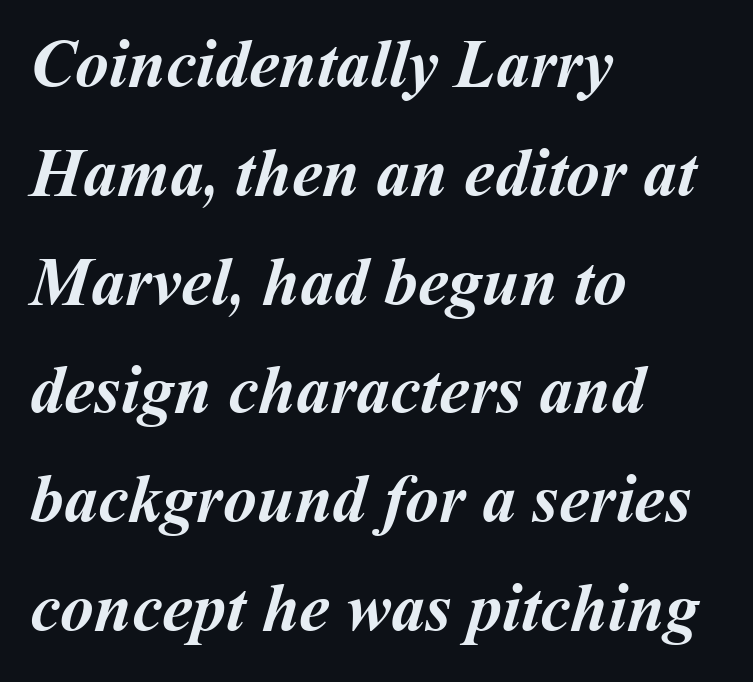
The letters advance in unequal steps, a hallmark of proportional type. Is the block centered? No — it sits flush against the left margin. Does the weight exceed regular? Yes, all the way to bold. You could call the tracking neutral — neither tight nor loose. Compared with typical paragraphs, the rows here are spaced about the same.
